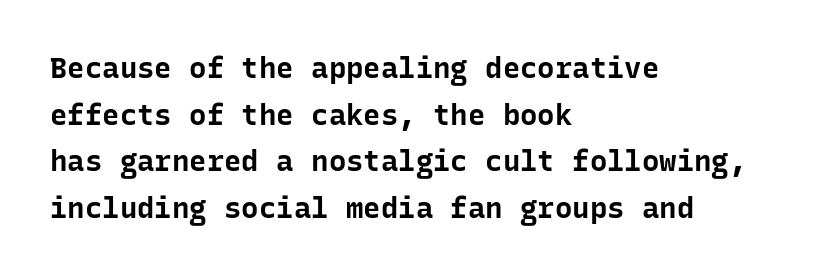
{"serif": "no", "italic": "no", "bold": "yes", "weight": "bold", "width": "normal", "stroke_contrast": "low", "x_height": "medium", "monospaced": "yes", "underline": "no", "align": "left", "line_spacing": "normal", "line_spacing_ratio": 1.61, "letter_spacing": "normal", "letter_spacing_em": 0.0, "glyph_px": 29}
